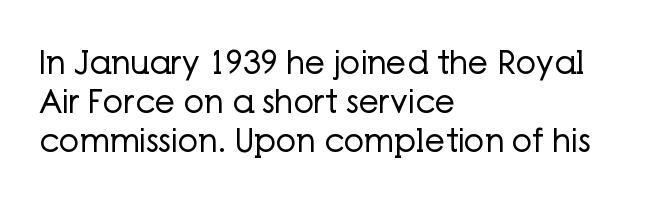
{"serif": "no", "italic": "no", "bold": "no", "weight": "regular", "width": "normal", "stroke_contrast": "low", "x_height": "medium", "monospaced": "no", "underline": "no", "align": "left", "line_spacing_ratio": 1.22, "letter_spacing": "normal", "letter_spacing_em": 0.0, "glyph_px": 32}
